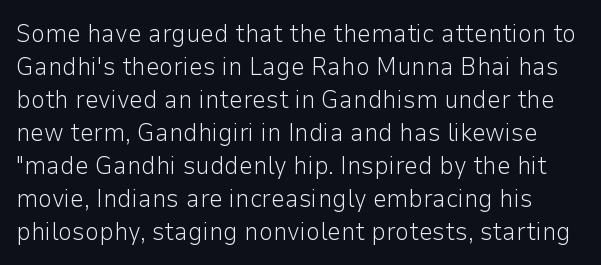
Q: Is the text bold? A: No.
Q: Is the text italic (slanted)? A: No, it is upright.
Q: Is the text underlined? A: No.
Q: Is the spacing between letters normal or unusually wide? A: Normal.
Q: Is the spacing between lines tight, normal or loose? A: Normal.
